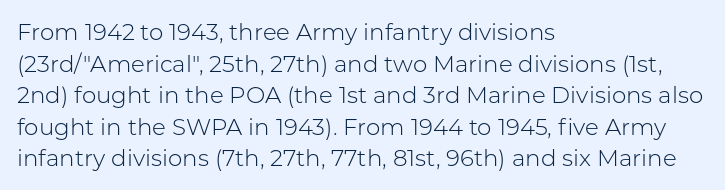
{"italic": "no", "bold": "no", "underline": "no", "align": "left", "line_spacing": "normal", "line_spacing_ratio": 1.37, "letter_spacing": "normal", "letter_spacing_em": 0.0, "glyph_px": 23}
